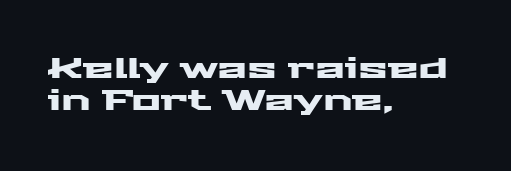
{"serif": "no", "italic": "no", "width": "wide", "stroke_contrast": "medium", "x_height": "medium", "monospaced": "no", "underline": "no", "align": "left", "line_spacing": "tight", "line_spacing_ratio": 1.13, "letter_spacing": "normal", "letter_spacing_em": 0.0, "glyph_px": 28}
